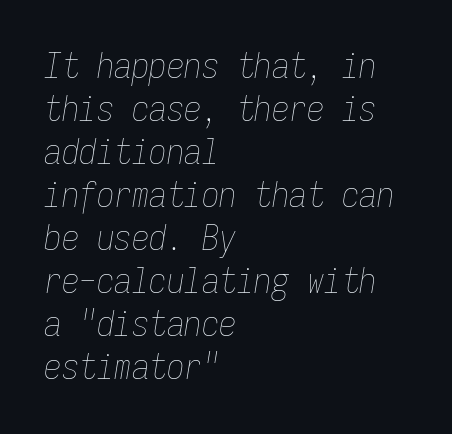
No extra ink here — the face is not bold. Each letter, wide or thin by design, is forced into the same width here. Look at the tracking — it's just the regular setting, nothing added. A typesetter would mark this as italic.
